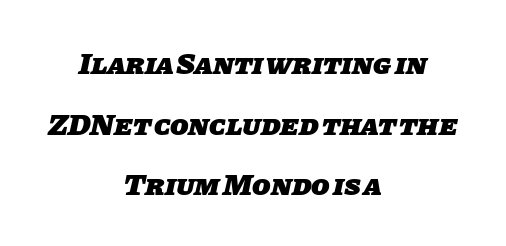
{"bold": "yes", "weight": "heavy", "width": "normal", "stroke_contrast": "low", "x_height": "large", "monospaced": "no", "underline": "no", "align": "center", "line_spacing": "loose", "line_spacing_ratio": 2.02, "letter_spacing": "normal", "letter_spacing_em": 0.0, "glyph_px": 30}
